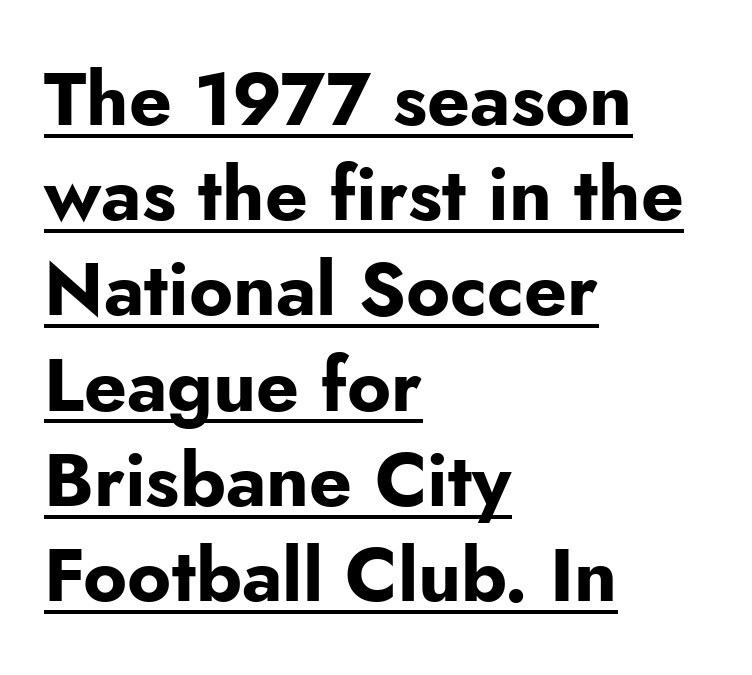
Q: Is the text bold? A: Yes.
Q: Is the text italic (slanted)? A: No, it is upright.
Q: Is the typeface a serif or a sans-serif typeface? A: Sans-serif.
Q: Is the text underlined? A: Yes.
Q: How is the paragraph aligned? A: Left-aligned.
Q: Is the spacing between letters normal or unusually wide? A: Normal.
Q: Is the spacing between lines tight, normal or loose? A: Normal.
Q: Width (condensed, normal, or wide)? A: Normal.
Q: Stroke contrast? A: Low.
Q: x-height? A: Small.
Q: Monospaced? A: No.
